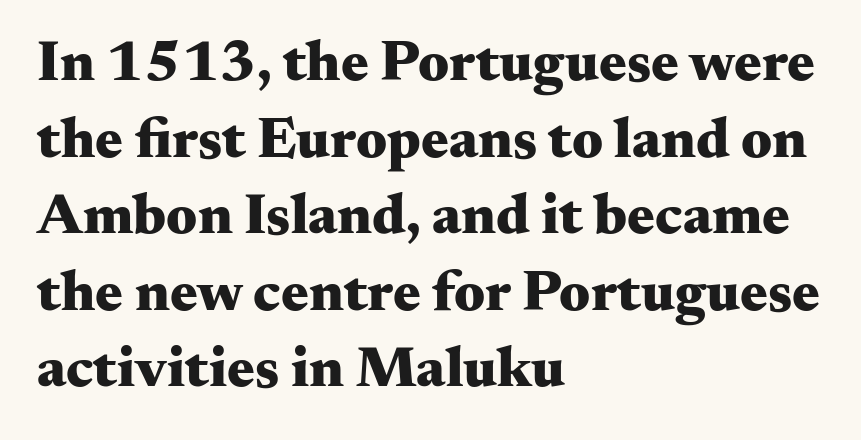
{"serif": "yes", "italic": "no", "bold": "yes", "weight": "heavy", "width": "wide", "stroke_contrast": "medium", "x_height": "small", "monospaced": "no", "underline": "no", "align": "left", "line_spacing": "normal", "line_spacing_ratio": 1.32, "letter_spacing": "normal", "letter_spacing_em": 0.0, "glyph_px": 58}
